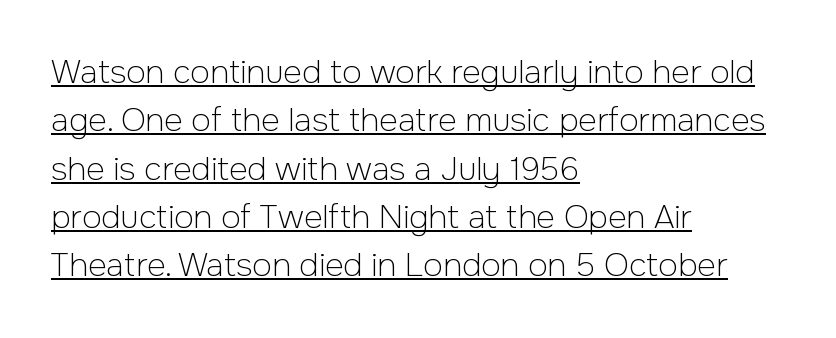
Q: Is the text bold? A: No.
Q: Is the text italic (slanted)? A: No, it is upright.
Q: Is the typeface a serif or a sans-serif typeface? A: Sans-serif.
Q: Is the text underlined? A: Yes.
Q: How is the paragraph aligned? A: Left-aligned.
Q: Is the spacing between letters normal or unusually wide? A: Normal.
Q: Is the spacing between lines tight, normal or loose? A: Normal.
Q: Width (condensed, normal, or wide)? A: Normal.
Q: Stroke contrast? A: Low.
Q: x-height? A: Medium.
Q: Monospaced? A: No.
